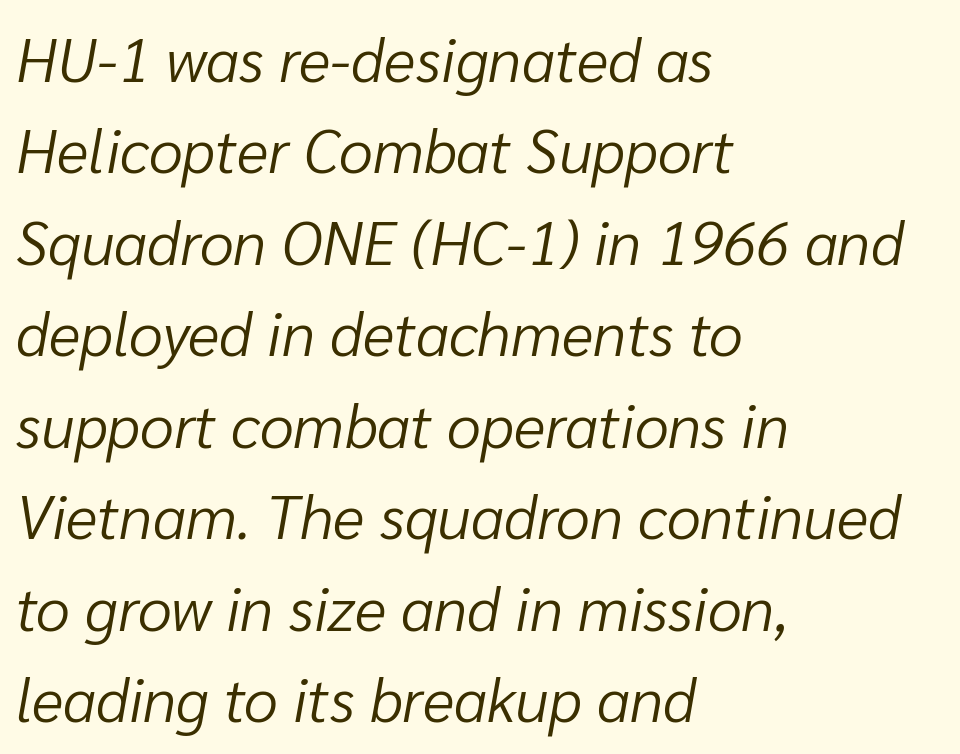
Q: Is the text bold? A: No.
Q: Is the text italic (slanted)? A: Yes, it leans right by about 10 degrees.
Q: Is the text underlined? A: No.
Q: How is the paragraph aligned? A: Left-aligned.
Q: Is the spacing between letters normal or unusually wide? A: Normal.
Q: Is the spacing between lines tight, normal or loose? A: Normal.
Q: Width (condensed, normal, or wide)? A: Normal.
Q: Stroke contrast? A: Low.
Q: x-height? A: Medium.
Q: Monospaced? A: No.
